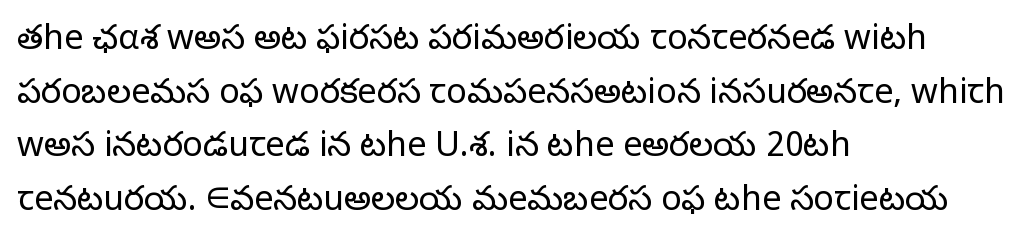
{"serif": "no", "italic": "no", "bold": "no", "weight": "light", "width": "normal", "stroke_contrast": "low", "x_height": "medium", "monospaced": "no", "underline": "no", "align": "left", "line_spacing": "normal", "line_spacing_ratio": 1.58, "letter_spacing": "normal", "letter_spacing_em": 0.0, "glyph_px": 34}
